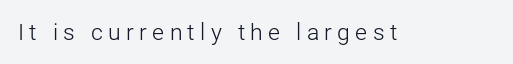
Q: Is the text bold? A: No.
Q: Is the text italic (slanted)? A: No, it is upright.
Q: Is the text underlined? A: No.
Q: Is the spacing between letters normal or unusually wide? A: Unusually wide.
